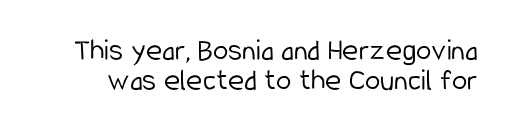
Q: Is the text bold? A: No.
Q: Is the text italic (slanted)? A: No, it is upright.
Q: Is the typeface a serif or a sans-serif typeface? A: Sans-serif.
Q: Is the text underlined? A: No.
Q: Is the spacing between letters normal or unusually wide? A: Normal.
Q: Is the spacing between lines tight, normal or loose? A: Tight.
Q: Width (condensed, normal, or wide)? A: Condensed.
Q: Stroke contrast? A: Low.
Q: x-height? A: Medium.
Q: Monospaced? A: No.
